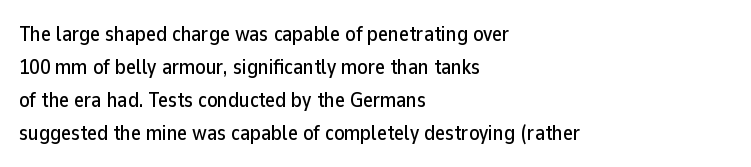
{"italic": "no", "underline": "no", "align": "left", "line_spacing": "normal", "line_spacing_ratio": 1.57, "letter_spacing": "normal", "letter_spacing_em": 0.0, "glyph_px": 21}
